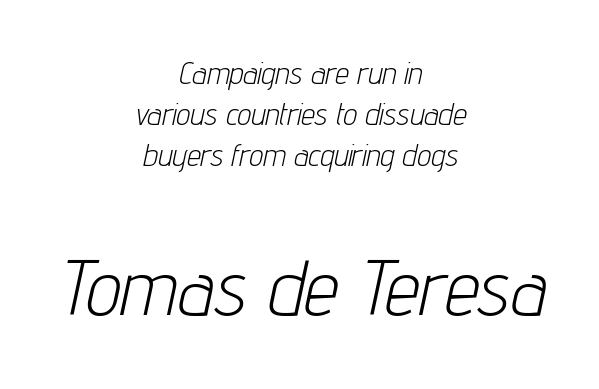
Q: Is the text bold? A: No.
Q: Is the text italic (slanted)? A: Yes, it leans right by about 12 degrees.
Q: Is the text underlined? A: No.
Q: How is the paragraph aligned? A: Centered.
Q: Is the spacing between letters normal or unusually wide? A: Normal.
Q: Is the spacing between lines tight, normal or loose? A: Normal.
Q: Which block of text is set in a larger size, the first (top) or the second (bottom)? A: The second (bottom) one.
Q: Width (condensed, normal, or wide)? A: Condensed.
Q: Stroke contrast? A: Low.
Q: x-height? A: Medium.
Q: Monospaced? A: No.
